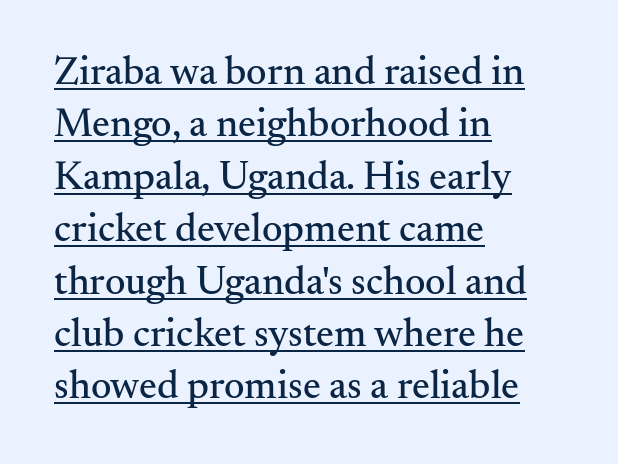
Font category for this specimen: serif. Posture: straight, roman, zero tilt. Character widths vary here, with narrow letters taking less room than wide ones. The rag falls on the right side of this text block.
